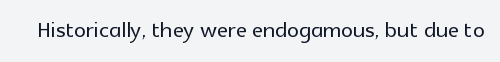
Compared with typical body copy, the letter spacing here is the same. Do the characters align in a grid? No, the font is proportional. Unlike italic type, these characters show no tilt at all. This is sans-serif lettering, the kind often seen on screens and signage.
